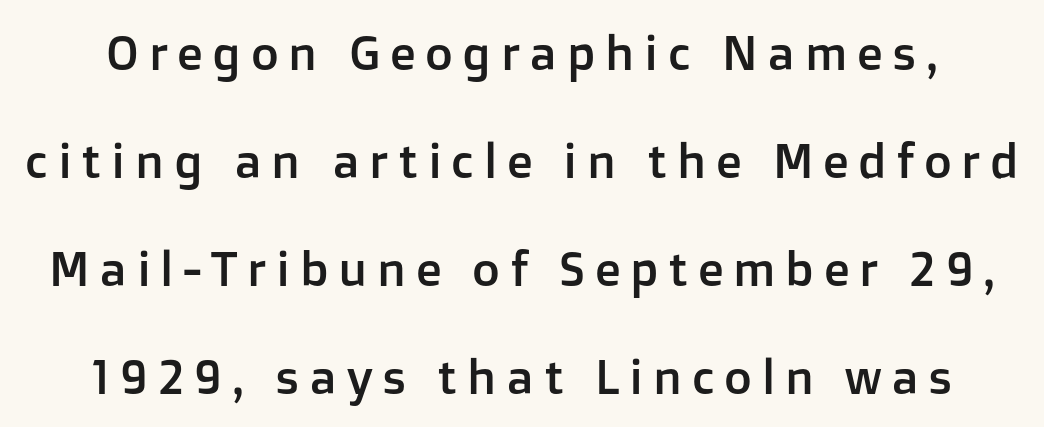
{"serif": "no", "italic": "no", "width": "normal", "stroke_contrast": "low", "x_height": "medium", "monospaced": "no", "underline": "no", "line_spacing": "loose", "line_spacing_ratio": 2.25, "letter_spacing": "wide", "letter_spacing_em": 0.2, "glyph_px": 48}
